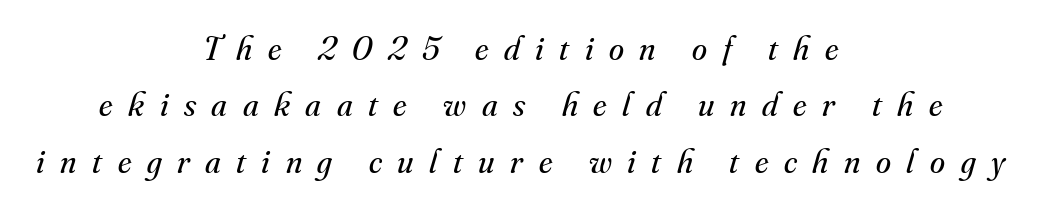
The face used here is rendered with a markedly widened letterfit. Successive baselines arrive at the customary interval. The glyphs are unaccompanied by any horizontal stroke below them. The rendering applies a slant to the glyphs. Is the type heavy? It reads as light-to-regular instead.
